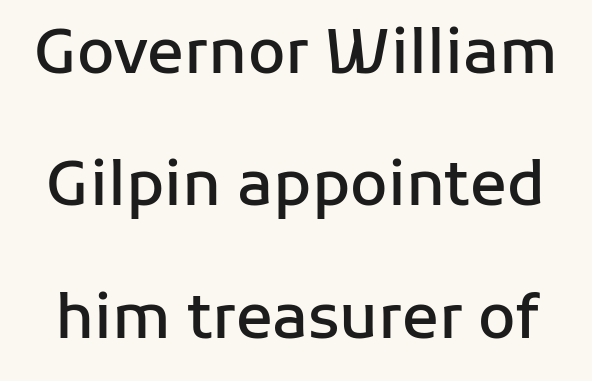
{"serif": "no", "italic": "no", "bold": "semi", "weight": "semibold", "width": "normal", "stroke_contrast": "low", "x_height": "medium", "monospaced": "no", "underline": "no", "line_spacing": "loose", "line_spacing_ratio": 2.17, "letter_spacing": "normal", "letter_spacing_em": 0.0, "glyph_px": 61}
